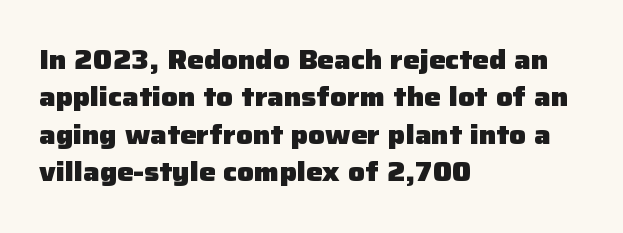
When letters stand straight like this, we call the style roman or upright. A clean baseline with only descenders dipping below it. Horizontally, the lines are justified to the leading edge only. Is there much room between lines? A standard amount, neither cramped nor airy.
